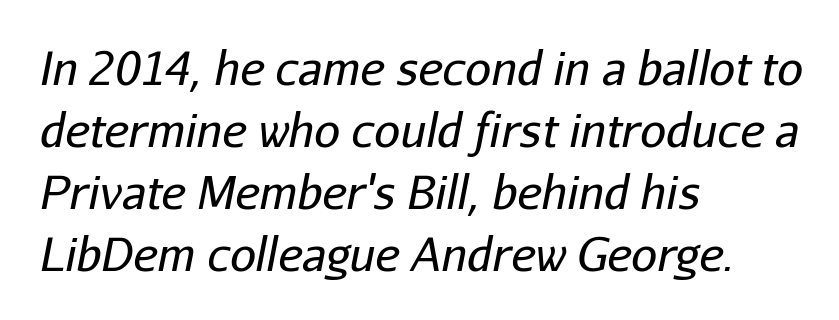
The image shows 46 px regular-weight type, italic (leaning right); set left-aligned, normal line spacing (1.35x), normal letter spacing, not underlined; low stroke contrast and a medium x-height.
